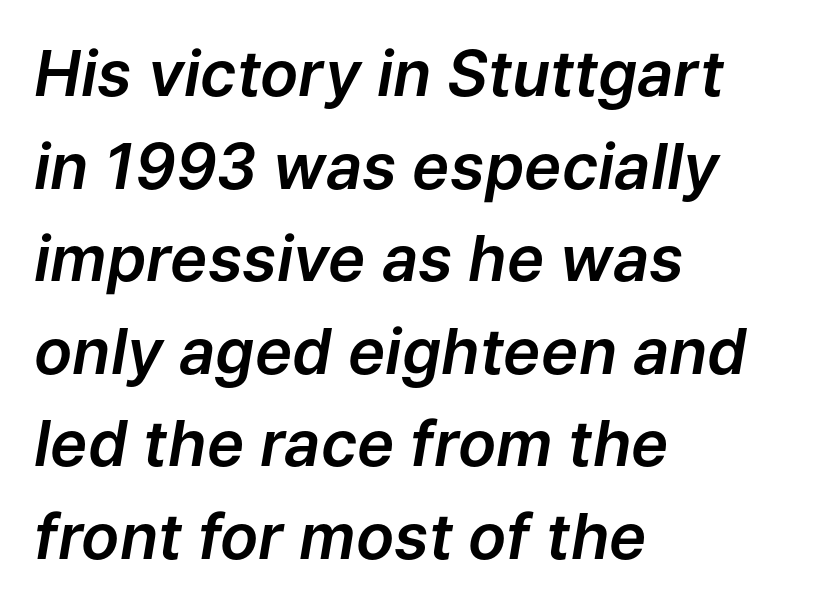
{"italic": "yes", "lean": "right", "slant_degrees": 9, "width": "normal", "stroke_contrast": "low", "x_height": "medium", "monospaced": "no", "underline": "no", "align": "left", "line_spacing": "normal", "line_spacing_ratio": 1.47, "letter_spacing": "normal", "letter_spacing_em": 0.0, "glyph_px": 63}
